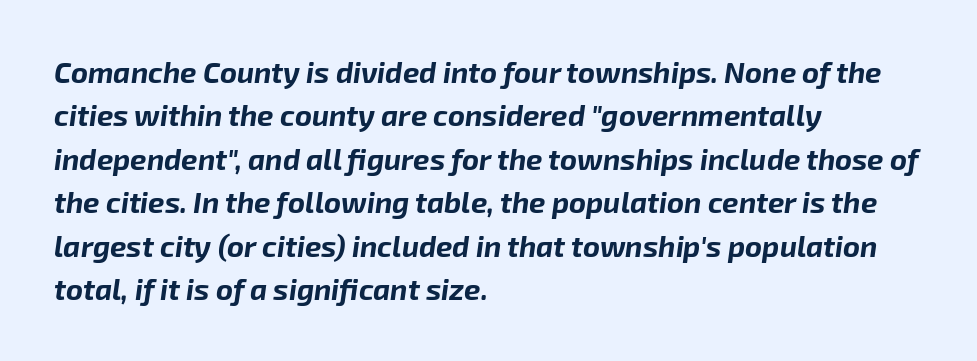
Horizontal alignment here is leftward, the default for most running prose. A typesetter would call this leading conventional body-copy spacing. Tracking here is standard; glyphs follow each other at the usual distance. As a designer I'd log this as weight 700, bold. The passage shown is not underscored anywhere.
